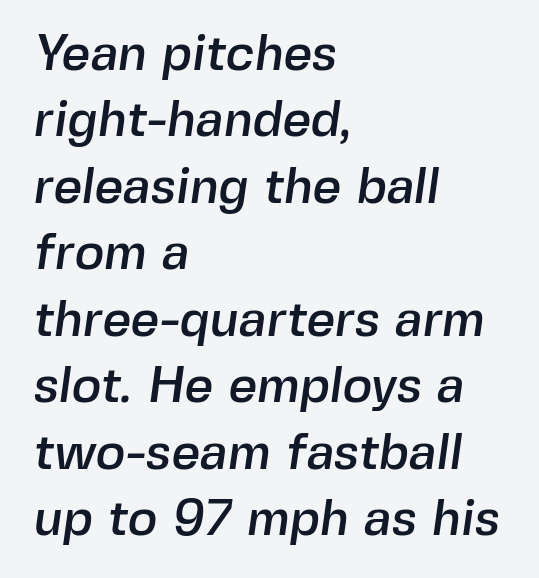
Q: Is the typeface a serif or a sans-serif typeface? A: Sans-serif.
Q: Is the text underlined? A: No.
Q: How is the paragraph aligned? A: Left-aligned.
Q: Is the spacing between letters normal or unusually wide? A: Normal.
Q: Is the spacing between lines tight, normal or loose? A: Normal.
Q: Width (condensed, normal, or wide)? A: Normal.
Q: x-height? A: Medium.
Q: Monospaced? A: No.
